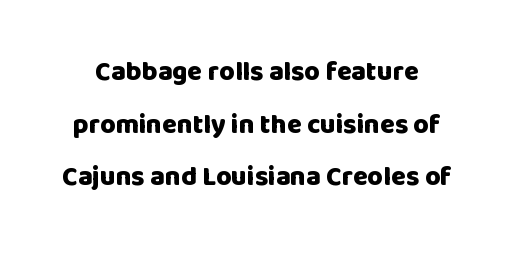
These lines carry a lot of weight — the face is fully bold. This sample uses plain, unmodified letter spacing. Vertical spacing — loose. You can tell it's not italic because the verticals are truly vertical. Decoration check: the copy has no underline.
